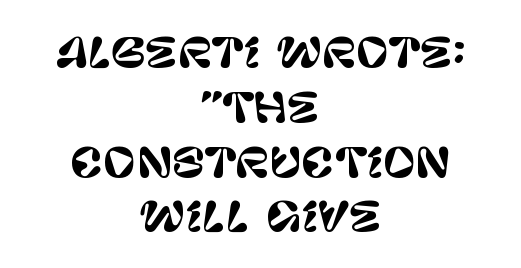
{"serif": "no", "width": "normal", "stroke_contrast": "low", "x_height": "large", "monospaced": "no", "underline": "no", "align": "center", "line_spacing": "normal", "line_spacing_ratio": 1.37, "letter_spacing": "normal", "letter_spacing_em": 0.0, "glyph_px": 40}
